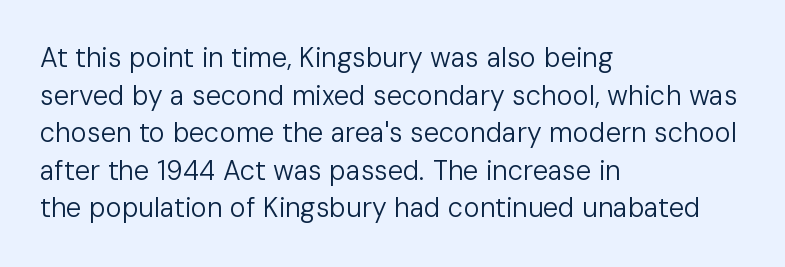
Q: Is the text bold? A: No.
Q: Is the text italic (slanted)? A: No, it is upright.
Q: Is the text underlined? A: No.
Q: How is the paragraph aligned? A: Left-aligned.
Q: Is the spacing between letters normal or unusually wide? A: Normal.
Q: Is the spacing between lines tight, normal or loose? A: Normal.
